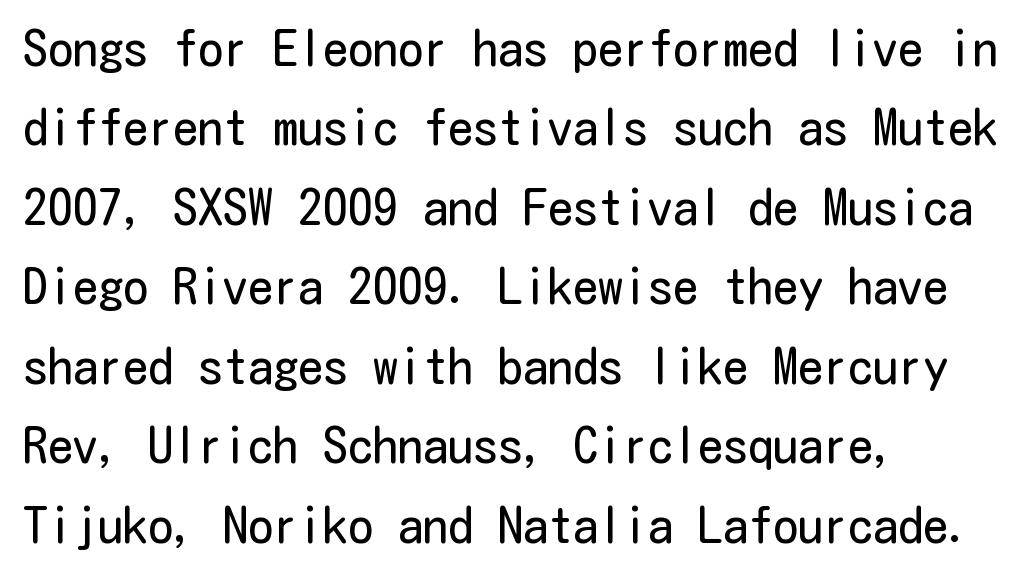
{"serif": "no", "italic": "no", "bold": "no", "weight": "regular", "width": "condensed", "stroke_contrast": "low", "x_height": "medium", "underline": "no", "align": "left", "line_spacing": "normal", "line_spacing_ratio": 1.59, "letter_spacing": "normal", "letter_spacing_em": 0.0, "glyph_px": 50}
